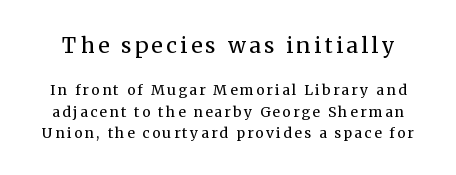
The image shows 21 px text type, upright; set normal line spacing (1.54x), not underlined; the first (top) block is 1.5x larger.
